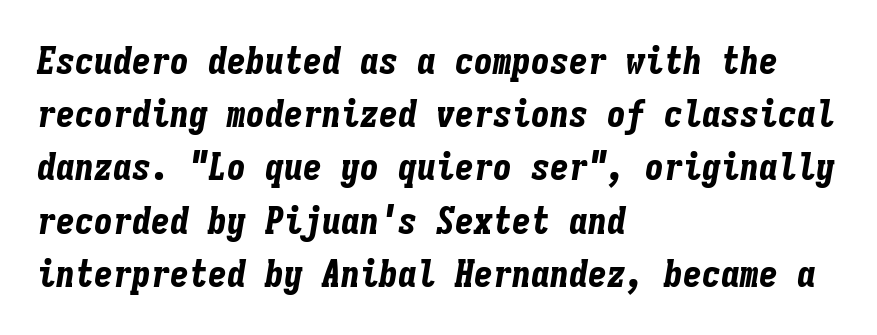
The image shows 38 px bold, condensed type, italic (leaning right), monospaced; set left-aligned, normal line spacing (1.4x), normal letter spacing, not underlined; low stroke contrast and a medium x-height.
